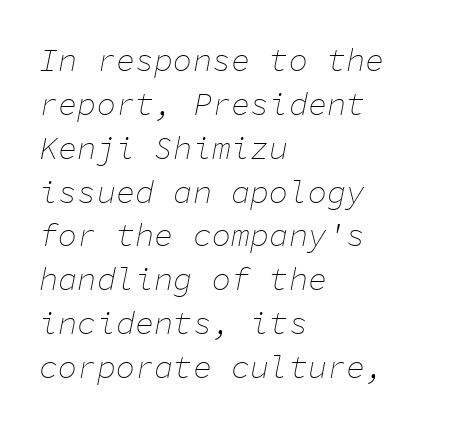
The image shows 32 px thin type, italic (leaning right), monospaced; set left-aligned, normal line spacing (1.37x), normal letter spacing, not underlined; low stroke contrast and a medium x-height.
